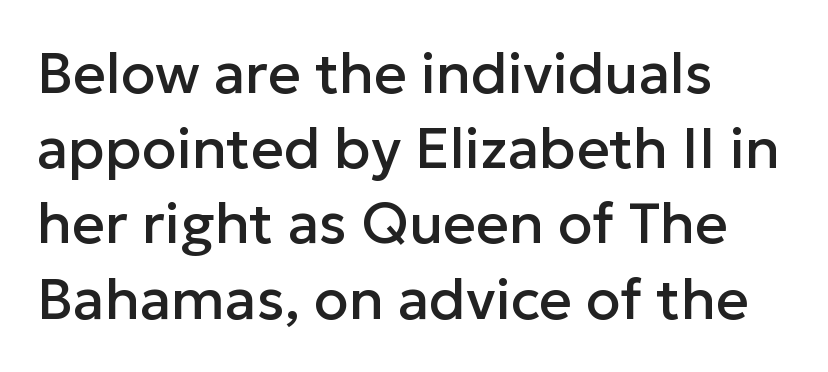
The image shows 57 px sans-serif type, upright; set left-aligned, normal line spacing (1.32x), normal letter spacing, not underlined; low stroke contrast and a medium x-height.
